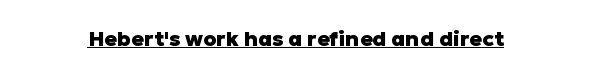
Q: Is the text bold? A: Yes.
Q: Is the text italic (slanted)? A: No, it is upright.
Q: Is the text underlined? A: Yes.
Q: Is the spacing between letters normal or unusually wide? A: Normal.
